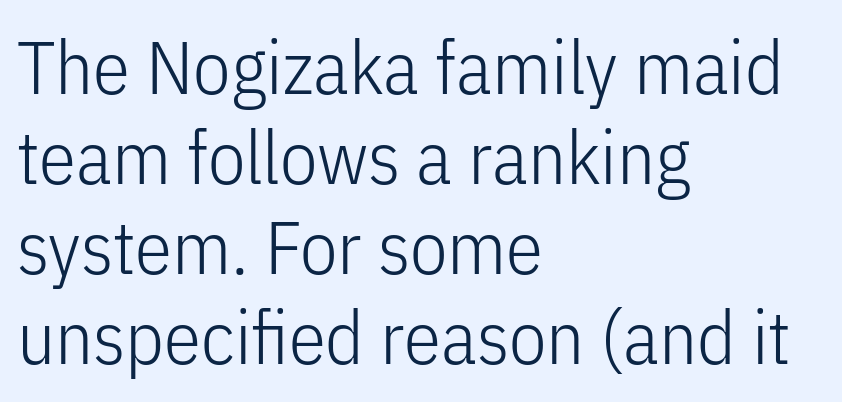
Note: no serifs on the glyphs. Glance below the letters and you will spot only blank space. Character widths vary here, with narrow letters taking less room than wide ones. Does the copy run flush right? No — it runs flush left.
